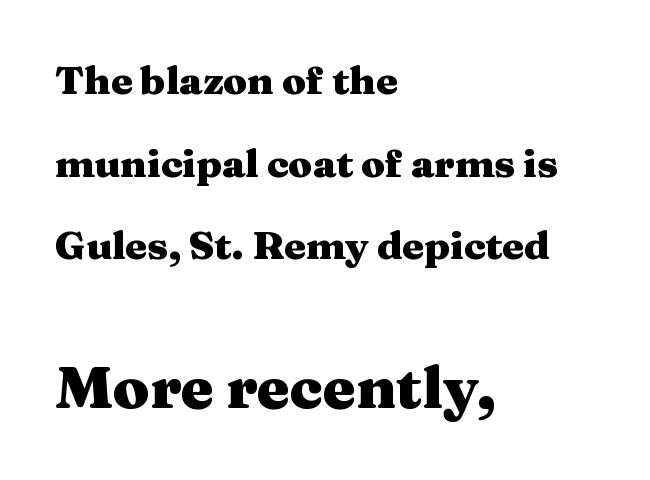
The image shows 59 px heavy, wide serif type, upright; set left-aligned, loose line spacing (2.12x), normal letter spacing, not underlined; the second (bottom) block is 1.51x larger; medium stroke contrast and a medium x-height.
